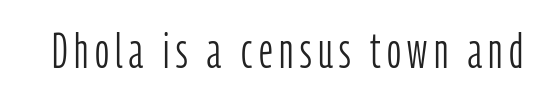
The image shows 49 px light, condensed sans-serif type, upright; set not underlined; low stroke contrast and a medium x-height.
